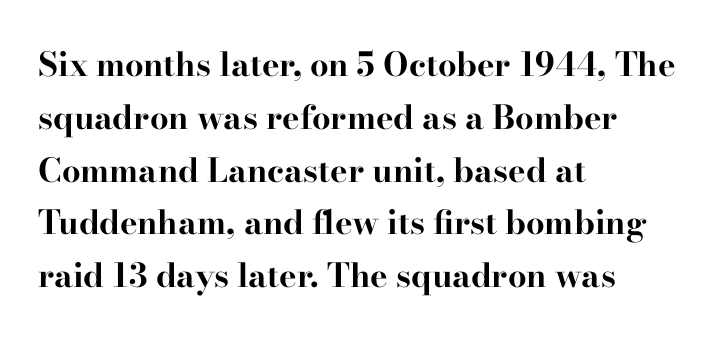
The image shows 33 px bold, wide serif type, upright; set left-aligned, normal line spacing (1.6x), normal letter spacing, not underlined; high stroke contrast and a small x-height.
